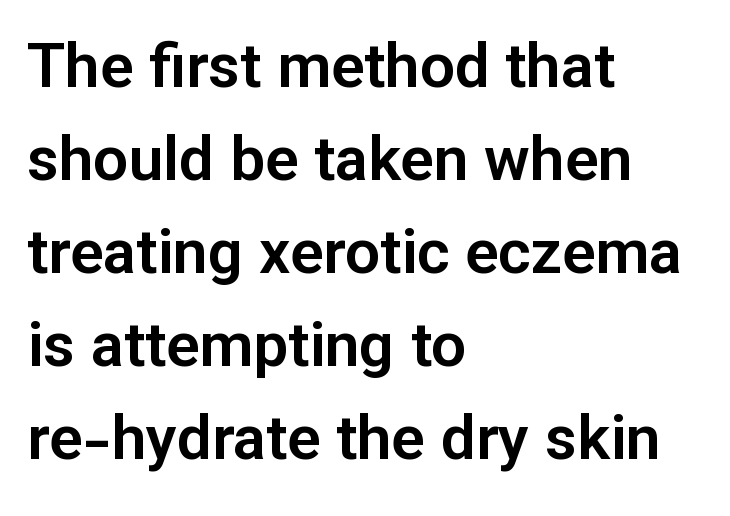
The strip under each line holds only bare page. You could call the tracking neutral — neither tight nor loose. Ascenders rise straight up at ninety degrees. In terms of leading, this rendering sits right in the middle.
